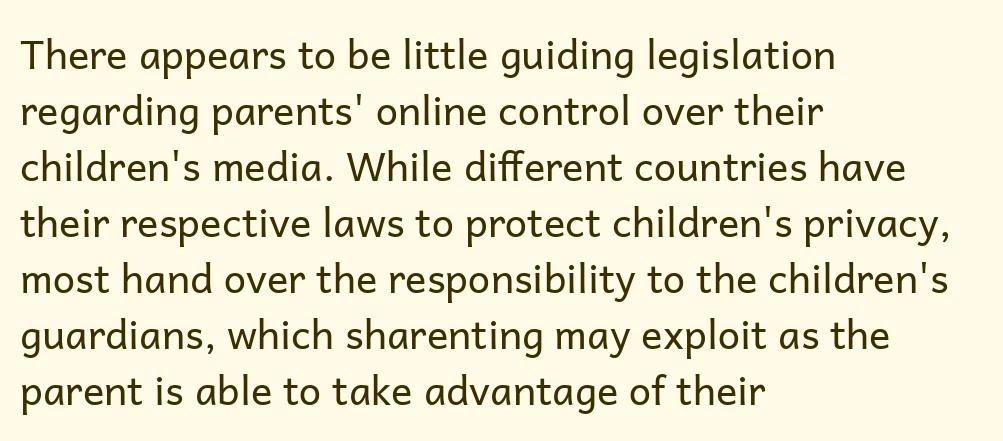
Q: Is the text bold? A: No.
Q: Is the text italic (slanted)? A: No, it is upright.
Q: Is the typeface a serif or a sans-serif typeface? A: Sans-serif.
Q: Is the text underlined? A: No.
Q: How is the paragraph aligned? A: Left-aligned.
Q: Is the spacing between letters normal or unusually wide? A: Normal.
Q: Is the spacing between lines tight, normal or loose? A: Normal.
Q: Width (condensed, normal, or wide)? A: Normal.
Q: Stroke contrast? A: Low.
Q: x-height? A: Medium.
Q: Monospaced? A: No.
